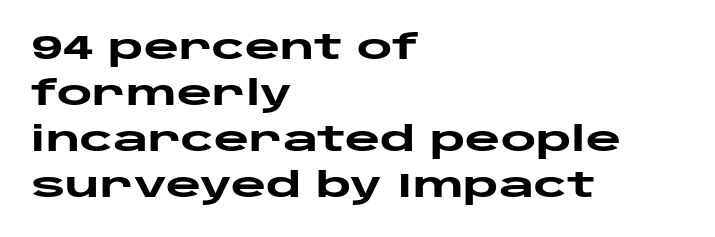
{"serif": "no", "italic": "no", "bold": "yes", "weight": "heavy", "width": "wide", "stroke_contrast": "low", "x_height": "large", "monospaced": "no", "underline": "no", "align": "left", "line_spacing": "normal", "line_spacing_ratio": 1.35, "letter_spacing": "normal", "letter_spacing_em": 0.0, "glyph_px": 34}
